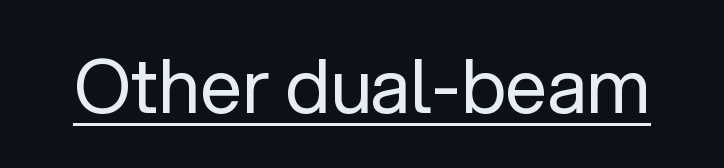
The image shows 75 px regular-weight sans-serif type, upright; set normal letter spacing, underlined; low stroke contrast and a medium x-height.
